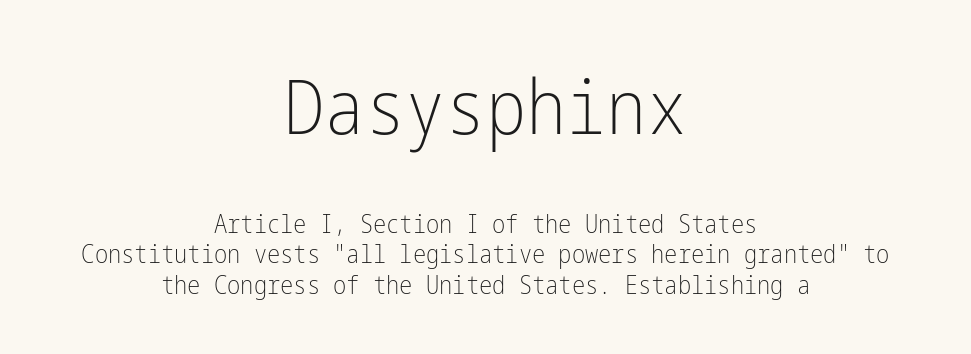
Q: Is the text bold? A: No.
Q: Is the text italic (slanted)? A: No, it is upright.
Q: Is the typeface a serif or a sans-serif typeface? A: Sans-serif.
Q: Is the text underlined? A: No.
Q: How is the paragraph aligned? A: Centered.
Q: Is the spacing between letters normal or unusually wide? A: Normal.
Q: Which block of text is set in a larger size, the first (top) or the second (bottom)? A: The first (top) one.
Q: Width (condensed, normal, or wide)? A: Condensed.
Q: Stroke contrast? A: Low.
Q: x-height? A: Medium.
